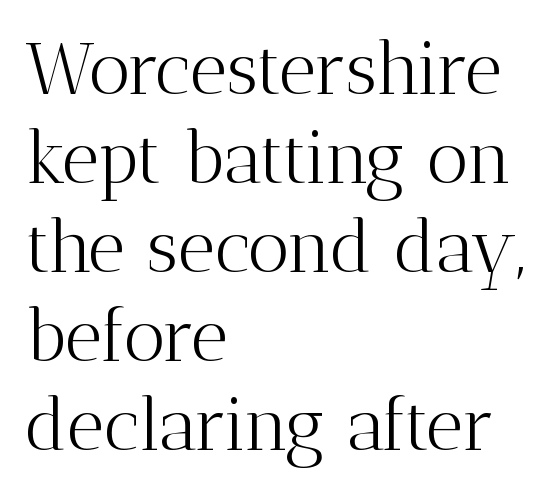
Heft: none added — not bold. Note the varied advance widths — an 'i' is clearly narrower than an 'm'. Type style note: has serifs. Which margin do the lines hug? The left one — the right edge is uneven.
